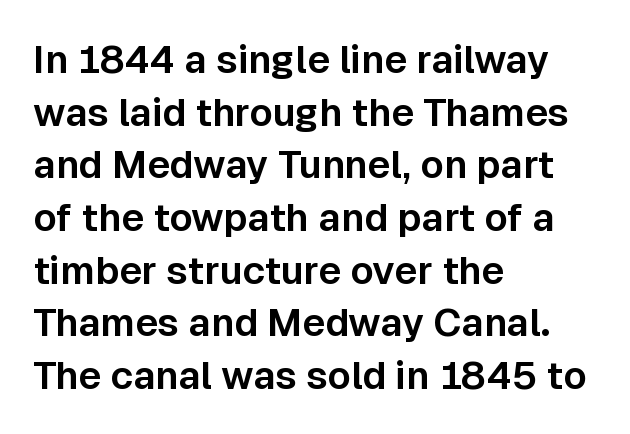
Q: Is the text italic (slanted)? A: No, it is upright.
Q: Is the typeface a serif or a sans-serif typeface? A: Sans-serif.
Q: Is the text underlined? A: No.
Q: How is the paragraph aligned? A: Left-aligned.
Q: Is the spacing between letters normal or unusually wide? A: Normal.
Q: Is the spacing between lines tight, normal or loose? A: Normal.
Q: Width (condensed, normal, or wide)? A: Normal.
Q: Stroke contrast? A: Low.
Q: x-height? A: Medium.
Q: Monospaced? A: No.
